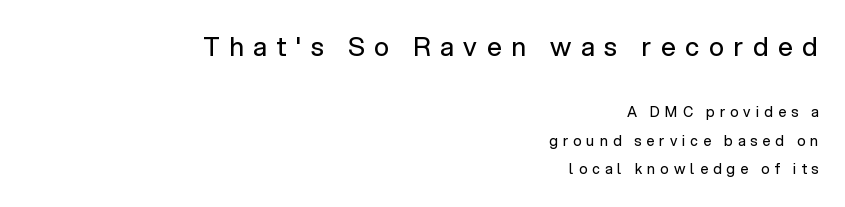
These lines were composed using upright roman letters. The words here are not underlined. This sample trades compactness for vertical openness between lines. This sample is right-justified, so line beginnings fall wherever the words allow. Is the letter spacing exaggerated? Yes — the characters are pushed far apart. Two sizes are in play, and the larger belongs to the first block.
